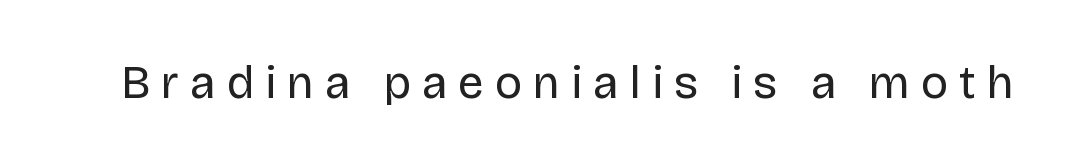
The image shows 46 px regular-weight sans-serif type, upright; set unusually wide letter spacing (+0.24 em), not underlined; low stroke contrast and a large x-height.
